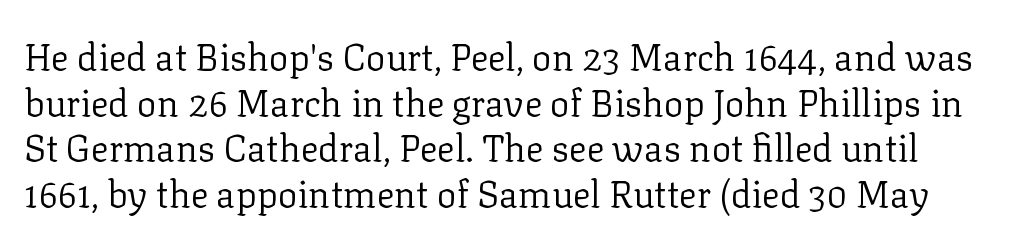
The image shows 37 px regular-weight serif type, upright; set line spacing 1.23x, normal letter spacing, not underlined; low stroke contrast and a medium x-height.
